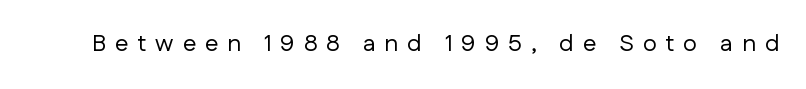
How are the letters spaced? Widely, with obvious added tracking. No chunkiness to these letters — they're not bold. Notice how the stems are strictly vertical — no italics here. The strip under each line holds only bare page.
